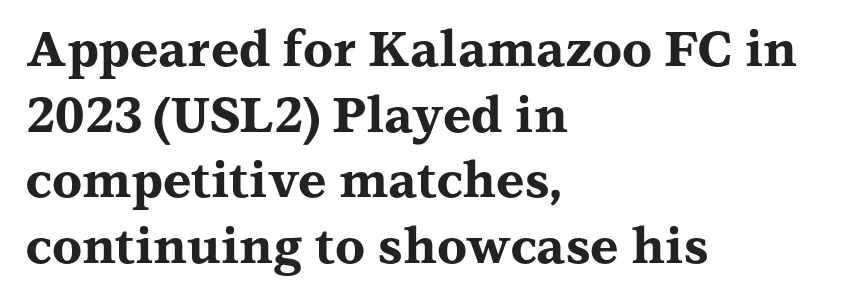
The passage shown is emphatically bold. Italic: no, the glyphs are upright roman. The letterforms sit shoulder to shoulder at normal distance. Serif or sans? Serif — the stroke terminals have little feet.
